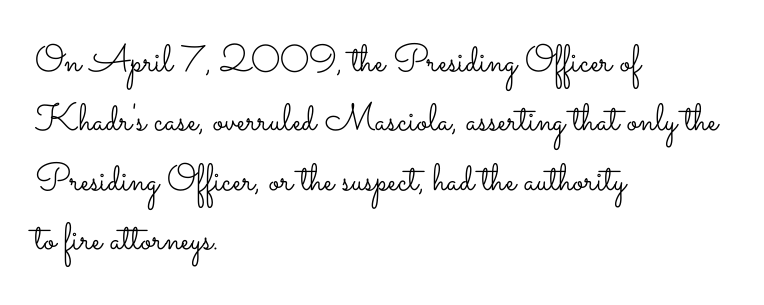
The image shows 38 px light, wide type; set left-aligned, normal line spacing (1.56x), normal letter spacing, not underlined; low stroke contrast and a small x-height.
